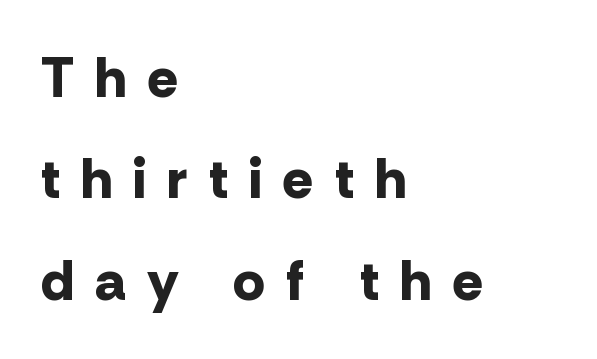
The image shows 56 px bold sans-serif type, upright; set left-aligned, line spacing 1.81x, unusually wide letter spacing (+0.39 em), not underlined; low stroke contrast and a medium x-height.
